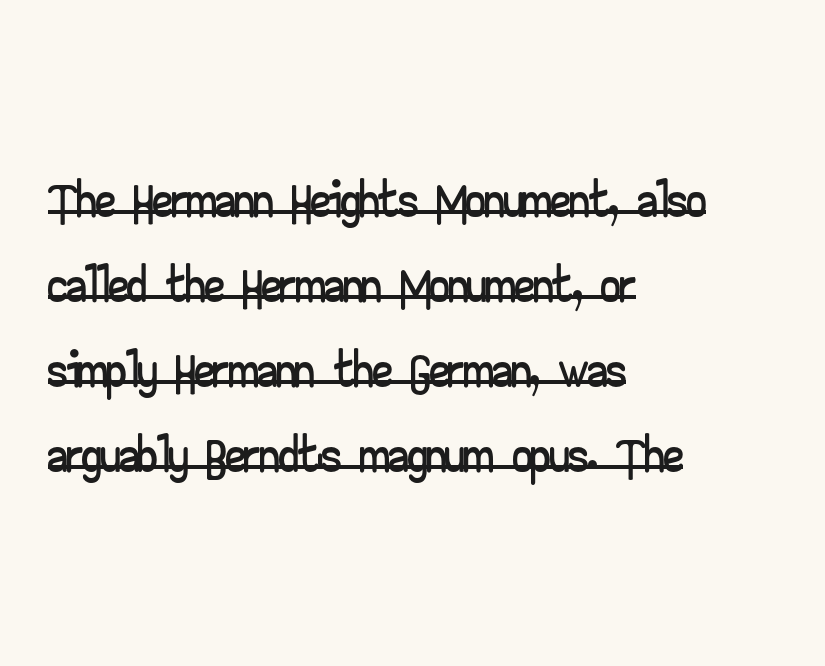
Q: Is the text italic (slanted)? A: No, it is upright.
Q: Is the typeface a serif or a sans-serif typeface? A: Sans-serif.
Q: Is the text underlined? A: Yes.
Q: How is the paragraph aligned? A: Left-aligned.
Q: Is the spacing between letters normal or unusually wide? A: Normal.
Q: Is the spacing between lines tight, normal or loose? A: Tight.
Q: Width (condensed, normal, or wide)? A: Wide.
Q: Stroke contrast? A: Low.
Q: x-height? A: Small.
Q: Monospaced? A: No.
